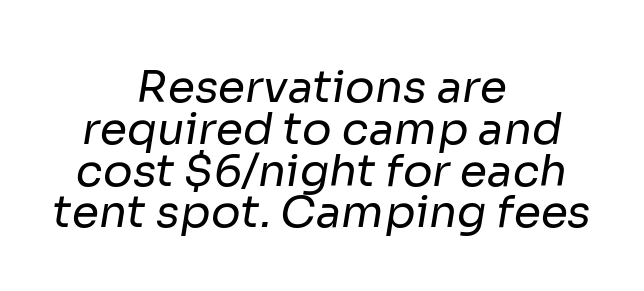
Q: Is the text bold? A: No.
Q: Is the typeface a serif or a sans-serif typeface? A: Sans-serif.
Q: Is the text underlined? A: No.
Q: How is the paragraph aligned? A: Centered.
Q: Is the spacing between letters normal or unusually wide? A: Normal.
Q: Is the spacing between lines tight, normal or loose? A: Tight.
Q: Width (condensed, normal, or wide)? A: Normal.
Q: Stroke contrast? A: Low.
Q: x-height? A: Medium.
Q: Monospaced? A: No.
